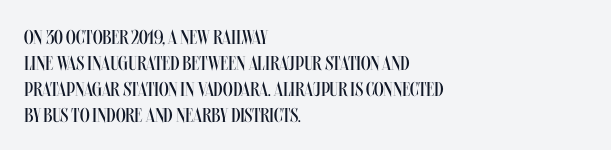
Where is the straight margin? On the left. This sample keeps an unexceptional amount of space between lines. The typesetting does not lean heavy: it is not bold. The gaps between neighbouring characters are ordinary and unremarkable. A clean baseline with only descenders dipping below it.
